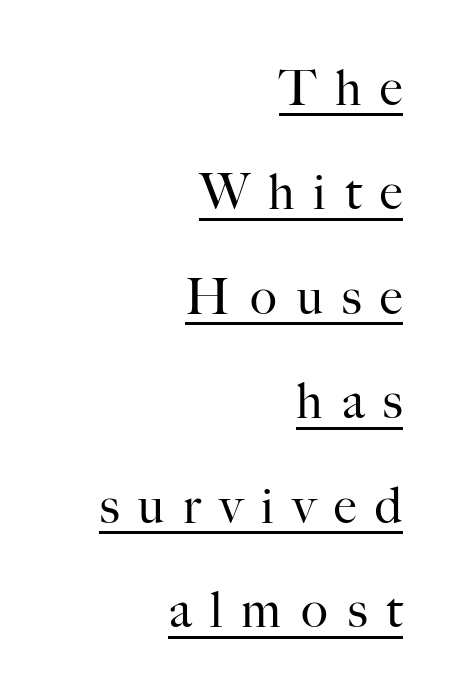
A light-to-regular cut is what we see here. If you measured baseline to baseline, you'd find a long distance. Is the letter spacing exaggerated? Yes — the characters are pushed far apart. Type style note: has serifs.
